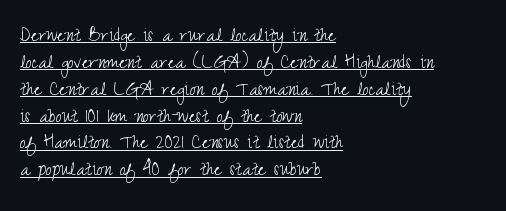
Q: Is the text bold? A: No.
Q: Is the text italic (slanted)? A: No, it is upright.
Q: Is the text underlined? A: Yes.
Q: How is the paragraph aligned? A: Left-aligned.
Q: Is the spacing between letters normal or unusually wide? A: Normal.
